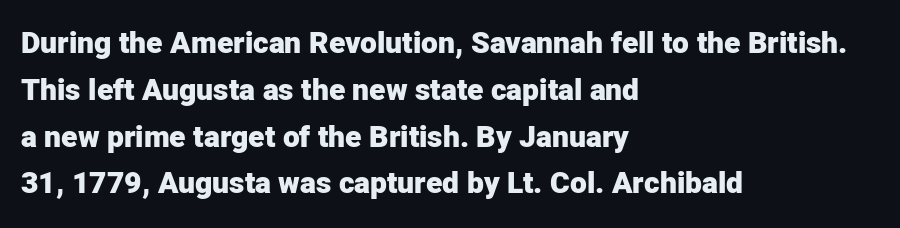
{"serif": "no", "italic": "no", "bold": "yes", "weight": "heavy", "width": "normal", "stroke_contrast": "low", "x_height": "medium", "monospaced": "no", "underline": "no", "align": "left", "line_spacing": "normal", "line_spacing_ratio": 1.56, "letter_spacing": "normal", "letter_spacing_em": 0.0, "glyph_px": 30}
